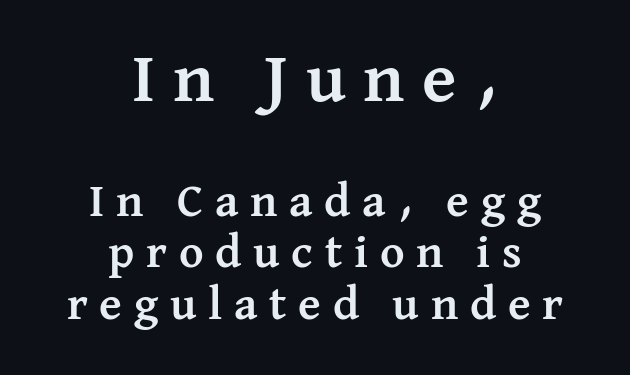
Q: Is the text bold? A: Yes.
Q: Is the text italic (slanted)? A: No, it is upright.
Q: Is the typeface a serif or a sans-serif typeface? A: Serif.
Q: Is the text underlined? A: No.
Q: How is the paragraph aligned? A: Centered.
Q: Is the spacing between letters normal or unusually wide? A: Unusually wide.
Q: Is the spacing between lines tight, normal or loose? A: Tight.
Q: Which block of text is set in a larger size, the first (top) or the second (bottom)? A: The first (top) one.
Q: Width (condensed, normal, or wide)? A: Normal.
Q: Stroke contrast? A: Medium.
Q: x-height? A: Medium.
Q: Monospaced? A: No.
